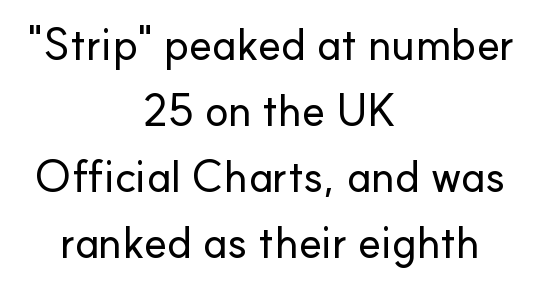
{"serif": "no", "italic": "no", "width": "normal", "stroke_contrast": "low", "x_height": "small", "monospaced": "no", "underline": "no", "align": "center", "line_spacing": "normal", "line_spacing_ratio": 1.5, "letter_spacing": "normal", "letter_spacing_em": 0.0, "glyph_px": 44}
